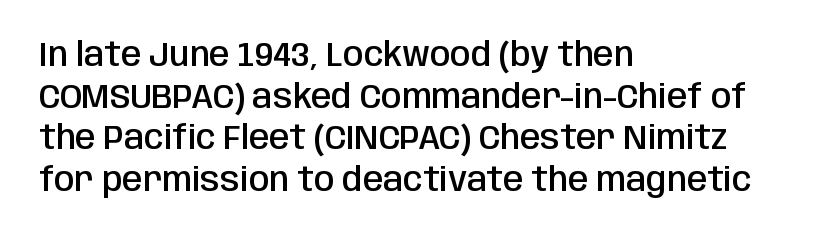
{"serif": "no", "italic": "no", "bold": "semi", "weight": "semibold", "width": "condensed", "stroke_contrast": "low", "x_height": "large", "monospaced": "no", "underline": "no", "align": "left", "line_spacing": "normal", "line_spacing_ratio": 1.26, "letter_spacing": "normal", "letter_spacing_em": 0.0, "glyph_px": 33}
